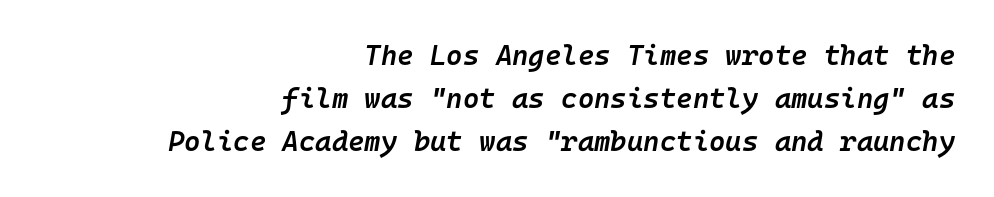
The image shows 28 px semibold type, italic (leaning right), monospaced; set right-aligned, normal line spacing (1.53x), normal letter spacing, not underlined; low stroke contrast and a medium x-height.
